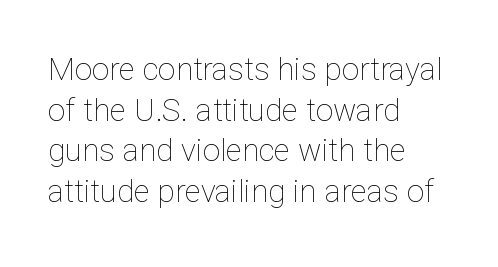
The gaps between neighbouring characters are ordinary and unremarkable. Rule under the text: the space is simply empty. Varying glyph widths throughout — classic text-font behaviour. The typesetting does not lean heavy: it is not bold.
